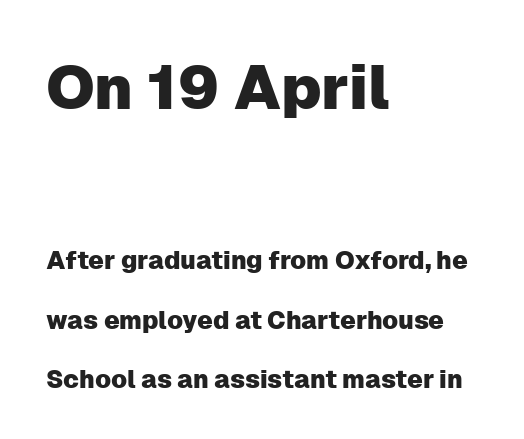
{"serif": "no", "italic": "no", "width": "normal", "stroke_contrast": "low", "x_height": "medium", "monospaced": "no", "underline": "no", "align": "left", "line_spacing": "loose", "line_spacing_ratio": 2.38, "letter_spacing": "normal", "letter_spacing_em": 0.0, "larger_block": "first", "size_ratio": 2.48, "glyph_px": 62}
